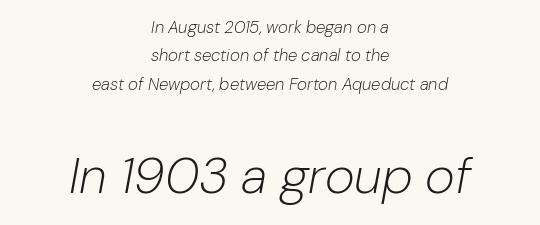
Q: Is the text bold? A: No.
Q: Is the text italic (slanted)? A: Yes, it leans right by about 10 degrees.
Q: Is the text underlined? A: No.
Q: How is the paragraph aligned? A: Centered.
Q: Is the spacing between letters normal or unusually wide? A: Normal.
Q: Is the spacing between lines tight, normal or loose? A: Normal.
Q: Which block of text is set in a larger size, the first (top) or the second (bottom)? A: The second (bottom) one.
Q: Width (condensed, normal, or wide)? A: Normal.
Q: Stroke contrast? A: Low.
Q: x-height? A: Medium.
Q: Monospaced? A: No.
